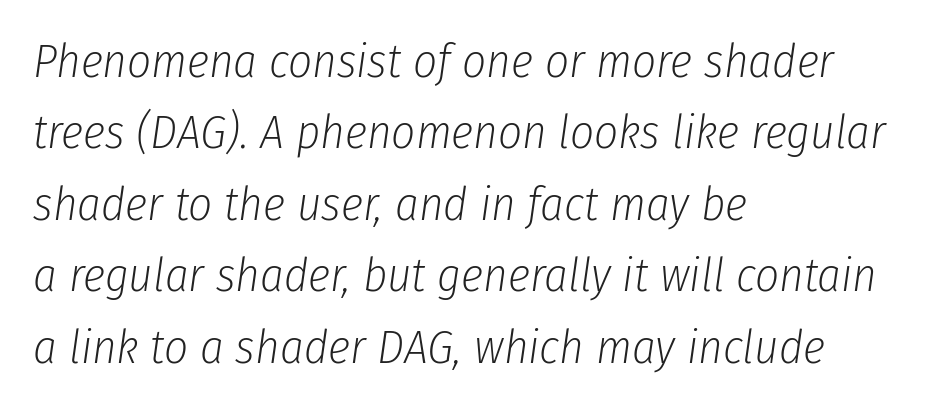
Only glyphs here, with clear space below each row. What's the leading like? Ordinary, nothing unusual. Vertical stems look standard width or narrower in stroke. Between one letter and the next there's only the usual sliver of space. The passage shown leans; its letterforms are oblique. Note the varied advance widths — an 'i' is clearly narrower than an 'm'.
